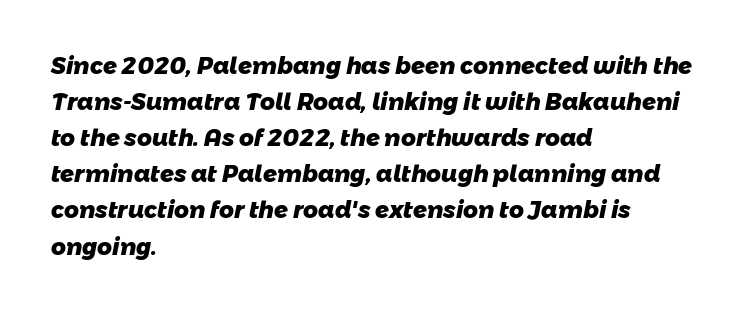
Q: Is the text bold? A: Yes.
Q: Is the text underlined? A: No.
Q: How is the paragraph aligned? A: Left-aligned.
Q: Is the spacing between letters normal or unusually wide? A: Normal.
Q: Is the spacing between lines tight, normal or loose? A: Normal.
